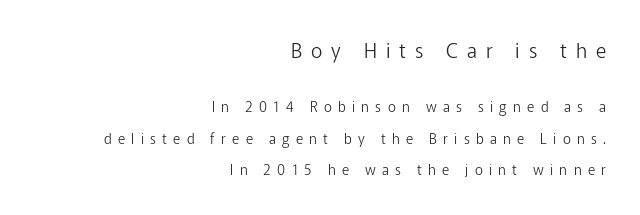
Ascenders rise straight up at ninety degrees. Compared with a flush-left layout, this one pins lines to the opposite, right side. The passage shown has open, widely tracked lettering throughout. The passage shown is not underscored anywhere.
